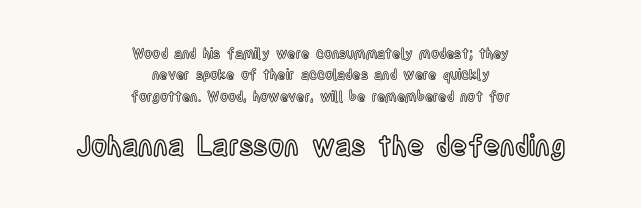
The image shows 28 px condensed type, upright; set centered, normal line spacing (1.52x), normal letter spacing, not underlined; the second (bottom) block is 2.0x larger; a large x-height.
